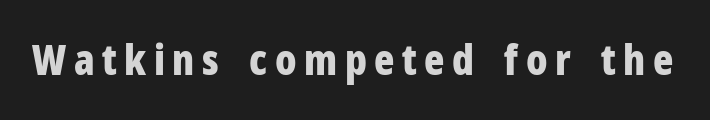
The image shows 42 px bold, condensed sans-serif type, upright; set not underlined; low stroke contrast and a medium x-height.
